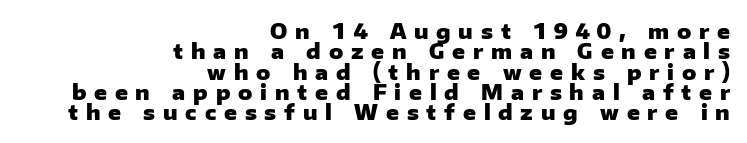
The image shows 21 px bold type, upright; set right-aligned, tight line spacing (0.97x), unusually wide letter spacing (+0.37 em), not underlined.
